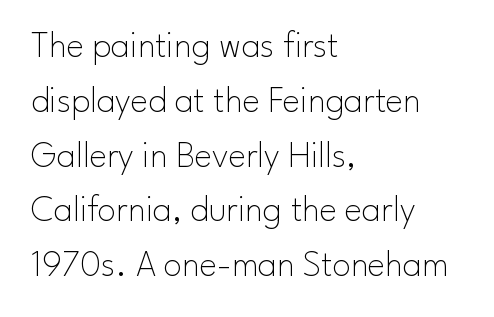
Q: Is the text bold? A: No.
Q: Is the text italic (slanted)? A: No, it is upright.
Q: Is the typeface a serif or a sans-serif typeface? A: Sans-serif.
Q: Is the text underlined? A: No.
Q: How is the paragraph aligned? A: Left-aligned.
Q: Is the spacing between letters normal or unusually wide? A: Normal.
Q: Is the spacing between lines tight, normal or loose? A: Normal.
Q: Width (condensed, normal, or wide)? A: Normal.
Q: Stroke contrast? A: Low.
Q: x-height? A: Small.
Q: Monospaced? A: No.
